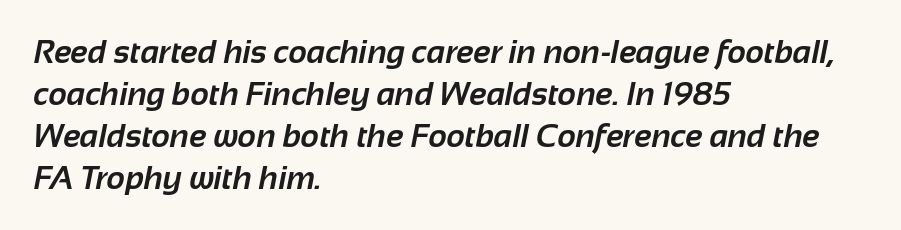
{"serif": "no", "bold": "yes", "weight": "bold", "width": "normal", "stroke_contrast": "low", "x_height": "medium", "monospaced": "no", "underline": "no", "align": "left", "line_spacing": "normal", "line_spacing_ratio": 1.31, "letter_spacing": "normal", "letter_spacing_em": 0.0, "glyph_px": 32}
